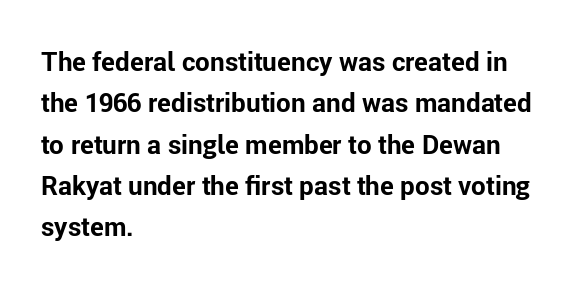
Descenders are the only things crossing below the line. Honestly, the row spacing looks completely unremarkable. The font is running at its bold setting. Inter-character spacing is left at the font's built-in metrics. Vertical strokes here are truly vertical.
